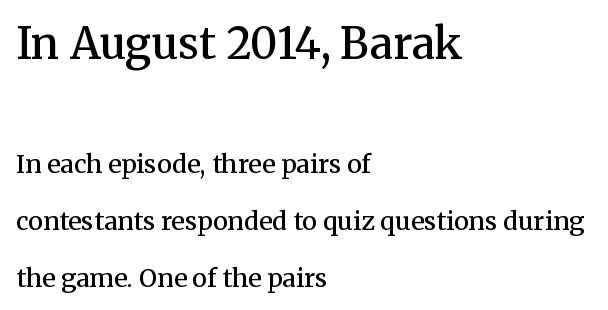
The image shows 43 px semibold serif type, upright; set left-aligned, loose line spacing (2.27x), normal letter spacing, not underlined; the first (top) block is 1.72x larger; medium stroke contrast and a medium x-height.
